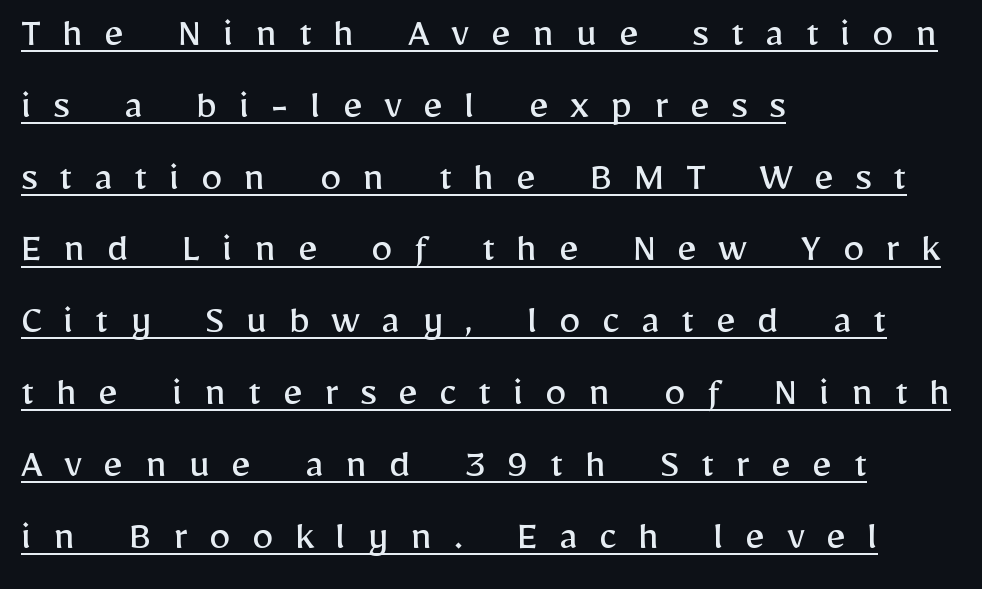
How would I describe the line gaps? Plain and ordinary. The letters advance in unequal steps, a hallmark of proportional type. Ordinary non-slanted type is in use. A typesetter would label this face a sans. Line starts are locked; line ends wander. The rendered words wear a rule along their underside.
